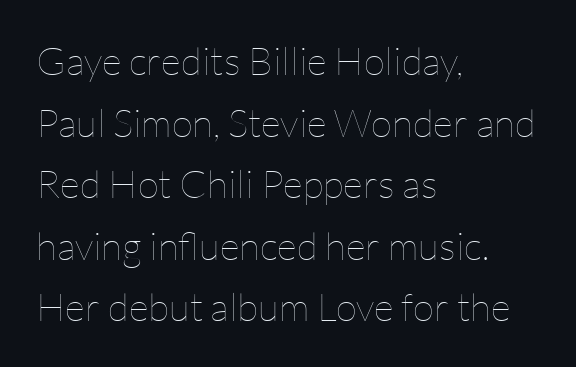
The image shows 39 px thin type, upright; set left-aligned, normal line spacing (1.58x), normal letter spacing, not underlined; low stroke contrast and a medium x-height.
